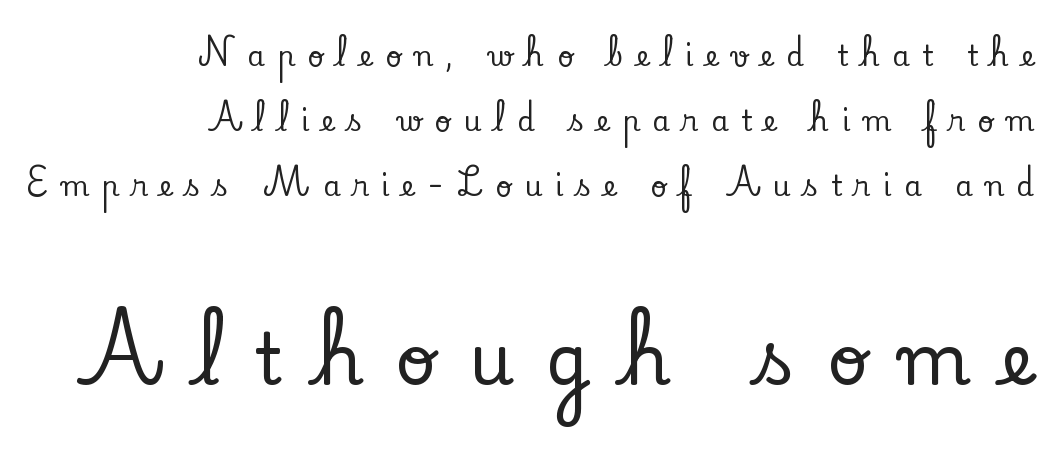
The composition opens small and finishes big. Rule under the text: the space is simply empty. Summary of vertical rhythm: relaxed, with wide interline spacing. Are there feet on the stems? There are — it's a serif. A student would call this right alignment; a typographer would say flush right, rag left.
